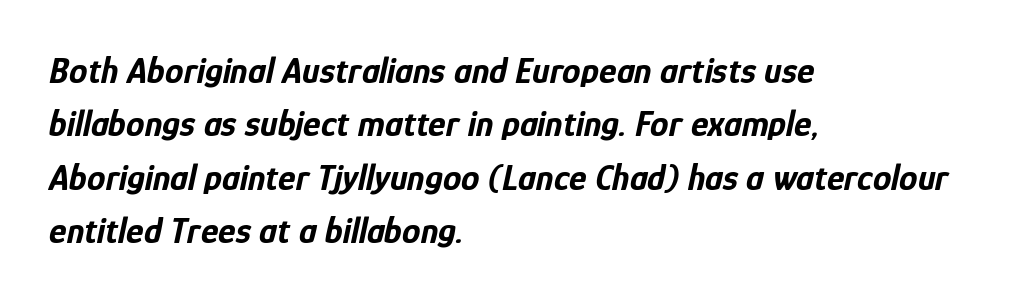
Looking at the ascenders, they clearly lean. The face used here is proportionally spaced, like ordinary book or web type. Notice how the passage keeps a crisp vertical edge on the left only. The letterforms sit shoulder to shoulder at normal distance. This block has exactly the height ordinary leading produces.
